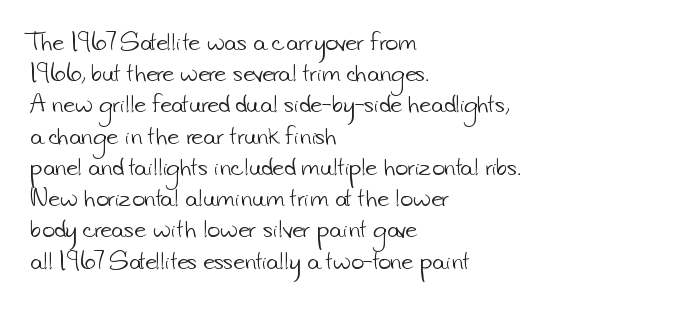
Q: Is the text bold? A: No.
Q: Is the text underlined? A: No.
Q: How is the paragraph aligned? A: Left-aligned.
Q: Is the spacing between letters normal or unusually wide? A: Normal.
Q: Is the spacing between lines tight, normal or loose? A: Normal.
